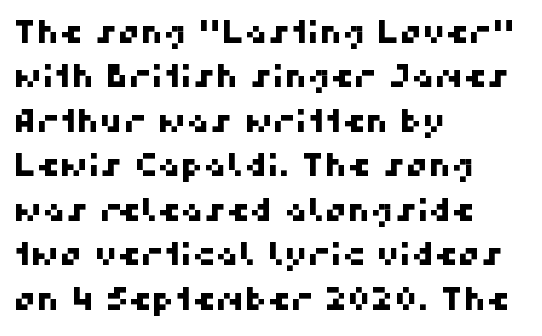
{"serif": "no", "width": "normal", "stroke_contrast": "high", "x_height": "medium", "monospaced": "no", "underline": "no", "align": "left", "line_spacing": "normal", "line_spacing_ratio": 1.39, "letter_spacing": "normal", "letter_spacing_em": 0.0, "glyph_px": 32}
